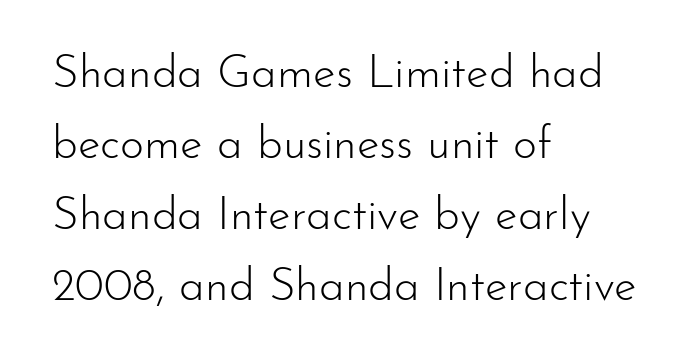
Q: Is the text bold? A: No.
Q: Is the text italic (slanted)? A: No, it is upright.
Q: Is the typeface a serif or a sans-serif typeface? A: Sans-serif.
Q: Is the text underlined? A: No.
Q: How is the paragraph aligned? A: Left-aligned.
Q: Is the spacing between letters normal or unusually wide? A: Normal.
Q: Is the spacing between lines tight, normal or loose? A: Normal.
Q: Width (condensed, normal, or wide)? A: Normal.
Q: Stroke contrast? A: Low.
Q: x-height? A: Small.
Q: Monospaced? A: No.
